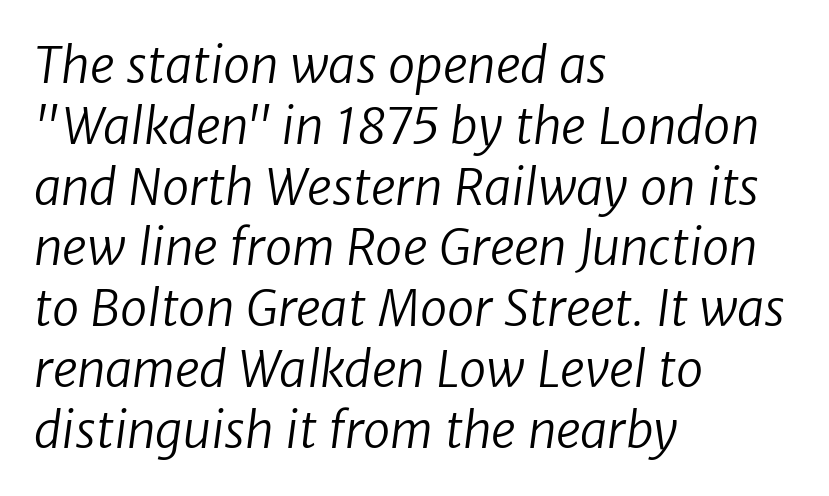
Regarding serifs, this sample does without them. Clear beneath every line of the passage. The font sits on the lighter half of the weight spectrum, regular included. Nobody touched the tracking dial on this one. The passage is arranged the way most books set body copy — flush left.
